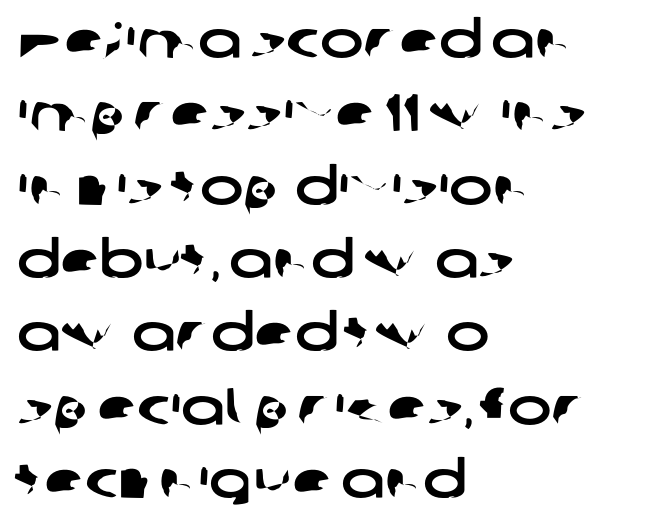
Rows of type keep a routine distance in the vertical direction. The words here are not underlined. Serif or sans? Sans — the stroke terminals are bare. The face used here is proportionally spaced, like ordinary book or web type.
